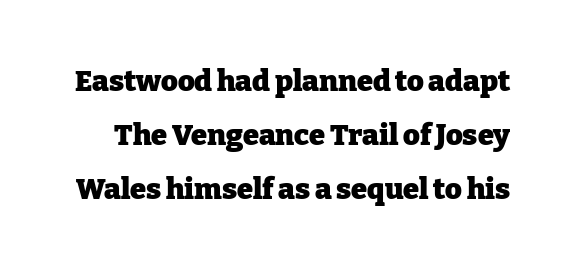
The tracking reads as untouched default to a designer's eye. A bare baseline throughout the passage. Each glyph is drawn with heavy, bold strokes. The axis of the letterforms is exactly vertical. Type style note: has serifs.
